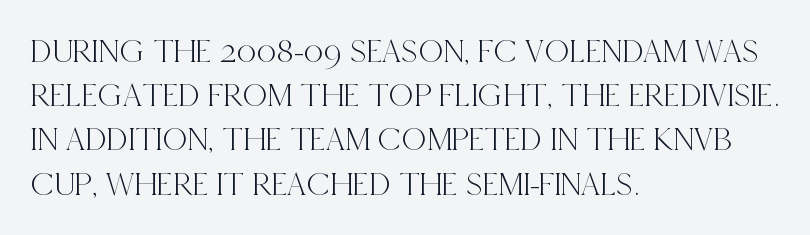
Q: Is the text italic (slanted)? A: No, it is upright.
Q: Is the typeface a serif or a sans-serif typeface? A: Serif.
Q: Is the text underlined? A: No.
Q: How is the paragraph aligned? A: Left-aligned.
Q: Is the spacing between letters normal or unusually wide? A: Normal.
Q: Is the spacing between lines tight, normal or loose? A: Normal.
Q: Width (condensed, normal, or wide)? A: Condensed.
Q: x-height? A: Large.
Q: Monospaced? A: No.
